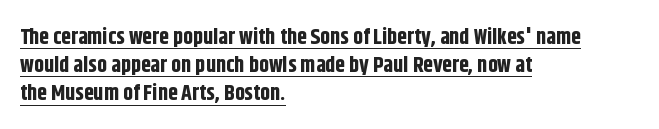
{"italic": "no", "bold": "yes", "underline": "yes", "align": "left", "line_spacing": "normal", "line_spacing_ratio": 1.28, "letter_spacing": "normal", "letter_spacing_em": 0.0, "glyph_px": 22}
